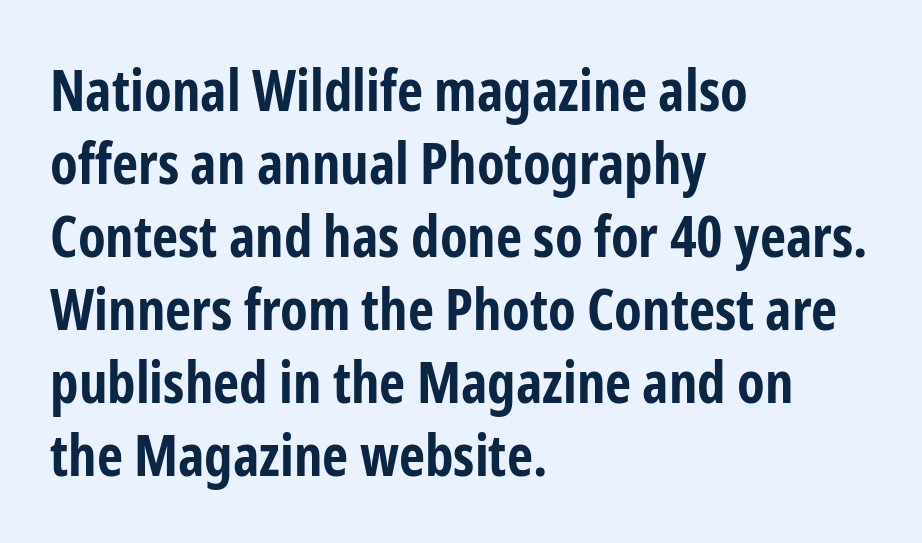
{"serif": "no", "italic": "no", "bold": "yes", "weight": "bold", "width": "condensed", "stroke_contrast": "low", "x_height": "medium", "monospaced": "no", "underline": "no", "align": "left", "line_spacing": "normal", "line_spacing_ratio": 1.28, "letter_spacing": "normal", "letter_spacing_em": 0.0, "glyph_px": 57}
